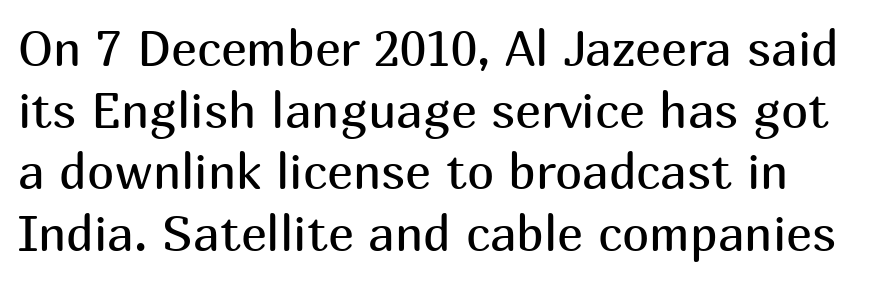
The image shows 49 px regular-weight sans-serif type, upright; set normal line spacing (1.26x), normal letter spacing, not underlined; medium stroke contrast and a medium x-height.
